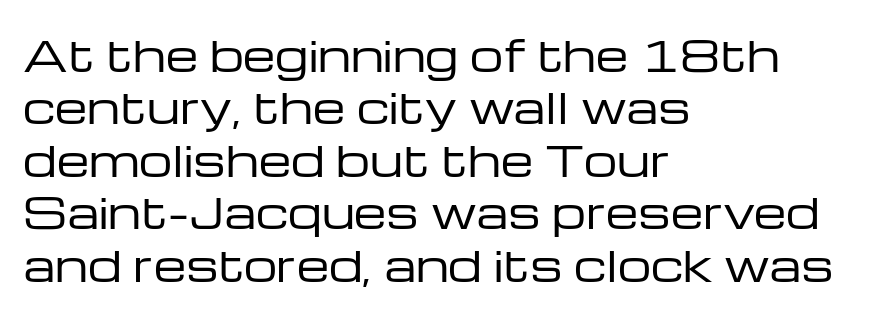
{"serif": "no", "italic": "no", "bold": "no", "weight": "regular", "width": "wide", "stroke_contrast": "low", "x_height": "medium", "monospaced": "no", "underline": "no", "align": "left", "line_spacing": "normal", "line_spacing_ratio": 1.25, "letter_spacing": "normal", "letter_spacing_em": 0.0, "glyph_px": 42}
